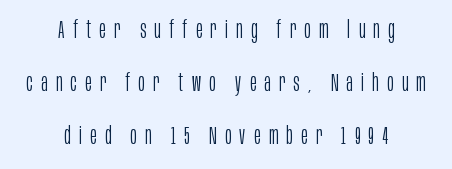
The image shows 24 px text type, upright; set centered, loose line spacing (2.21x), unusually wide letter spacing (+0.35 em), not underlined.
